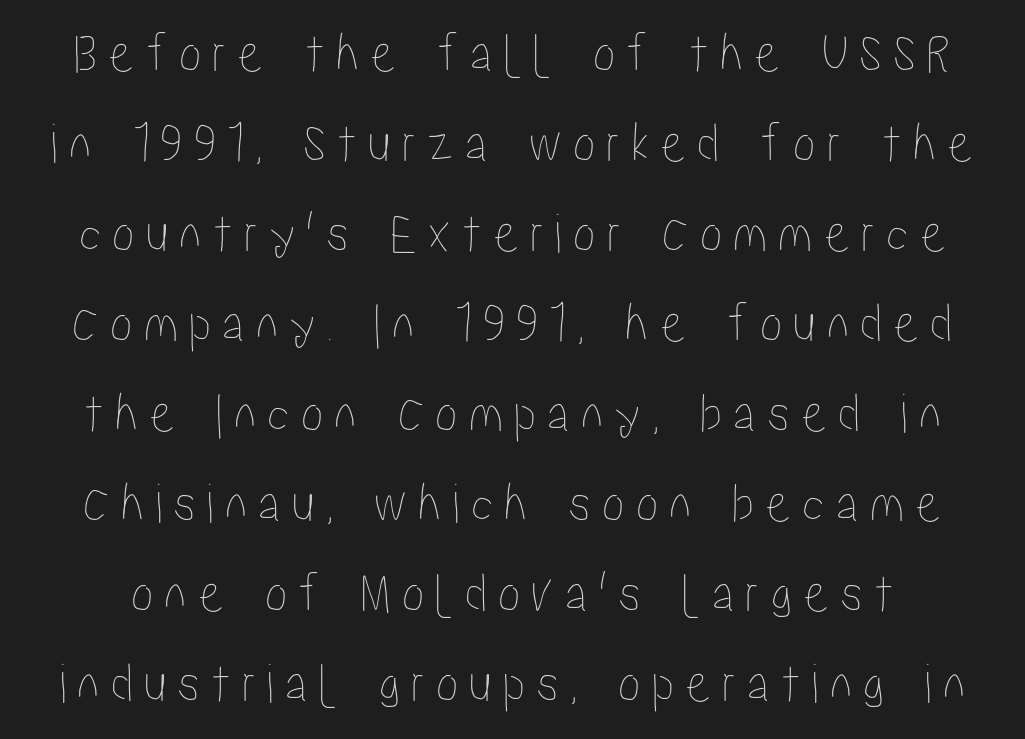
The image shows 57 px condensed type, upright; set normal line spacing (1.58x), not underlined; low stroke contrast and a medium x-height.
